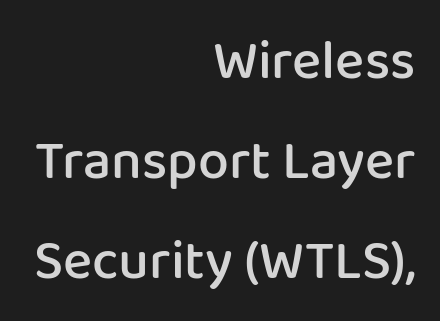
Check where the strokes stop: nothing finishes them off — pure sans. Compared with typical body copy, the letter spacing here is the same. The paragraph shown leans on its right margin. No italicization has been applied; the sample stays upright. The font is running at a semibold setting, under full bold. Character widths vary here, with narrow letters taking less room than wide ones.
